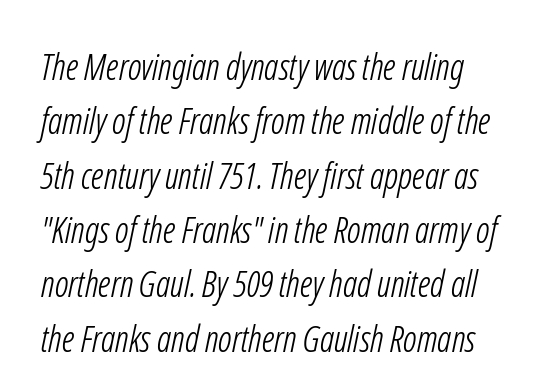
The image shows 36 px light, condensed sans-serif type; set normal line spacing (1.51x), normal letter spacing, not underlined; low stroke contrast and a medium x-height.
